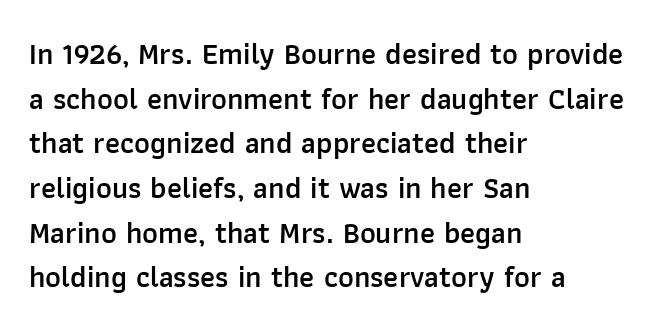
On the weight axis this lands at semibold, roughly 600. This sample keeps an unexceptional amount of space between lines. You could not count columns in this text — the font is proportionally spaced. Words float on clear page, feet unadorned.
